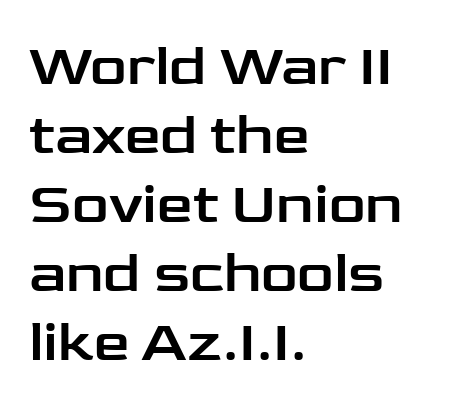
{"serif": "no", "italic": "no", "width": "wide", "stroke_contrast": "low", "x_height": "medium", "monospaced": "no", "underline": "no", "align": "left", "line_spacing_ratio": 1.21, "letter_spacing": "normal", "letter_spacing_em": 0.0, "glyph_px": 57}
